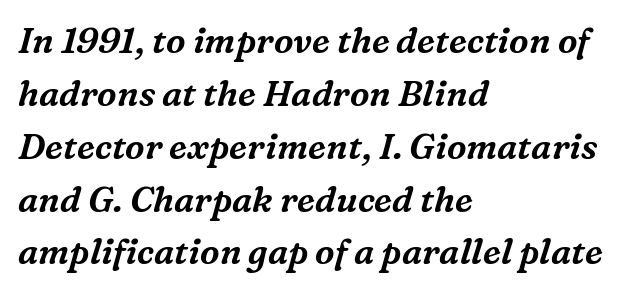
{"serif": "yes", "italic": "yes", "lean": "right", "slant_degrees": 16, "width": "normal", "stroke_contrast": "medium", "x_height": "medium", "monospaced": "no", "underline": "no", "align": "left", "line_spacing": "normal", "line_spacing_ratio": 1.51, "letter_spacing": "normal", "letter_spacing_em": 0.0, "glyph_px": 35}
